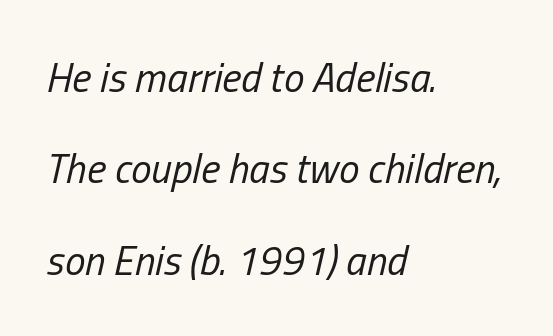
The image shows 41 px regular-weight, condensed type, italic (leaning right); set left-aligned, loose line spacing (2.23x), normal letter spacing, not underlined; low stroke contrast and a medium x-height.
